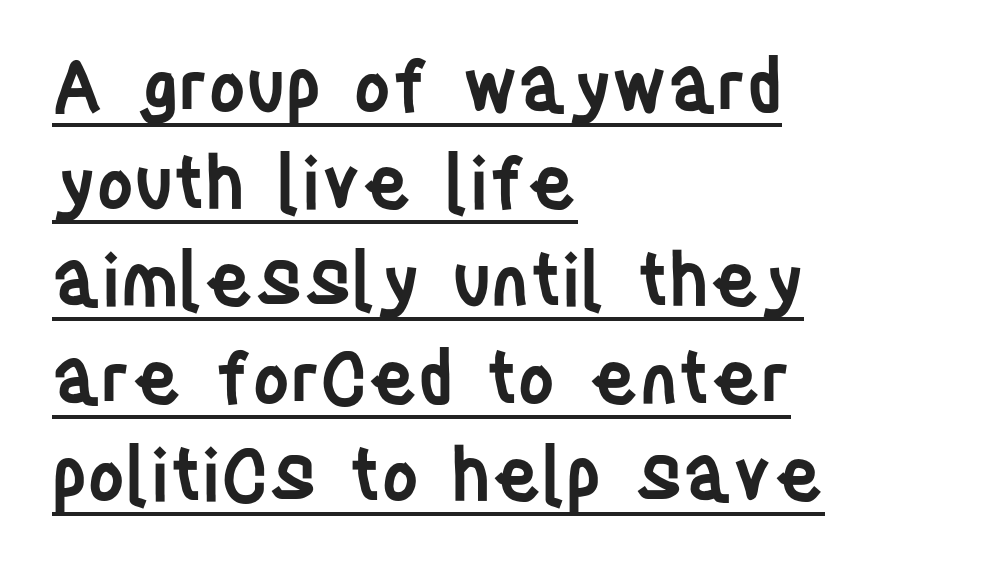
Q: Is the text bold? A: Semi-bold.
Q: Is the text italic (slanted)? A: No, it is upright.
Q: Is the typeface a serif or a sans-serif typeface? A: Sans-serif.
Q: Is the text underlined? A: Yes.
Q: How is the paragraph aligned? A: Left-aligned.
Q: Is the spacing between letters normal or unusually wide? A: Normal.
Q: Is the spacing between lines tight, normal or loose? A: Normal.
Q: Width (condensed, normal, or wide)? A: Condensed.
Q: Stroke contrast? A: Low.
Q: x-height? A: Large.
Q: Monospaced? A: No.
